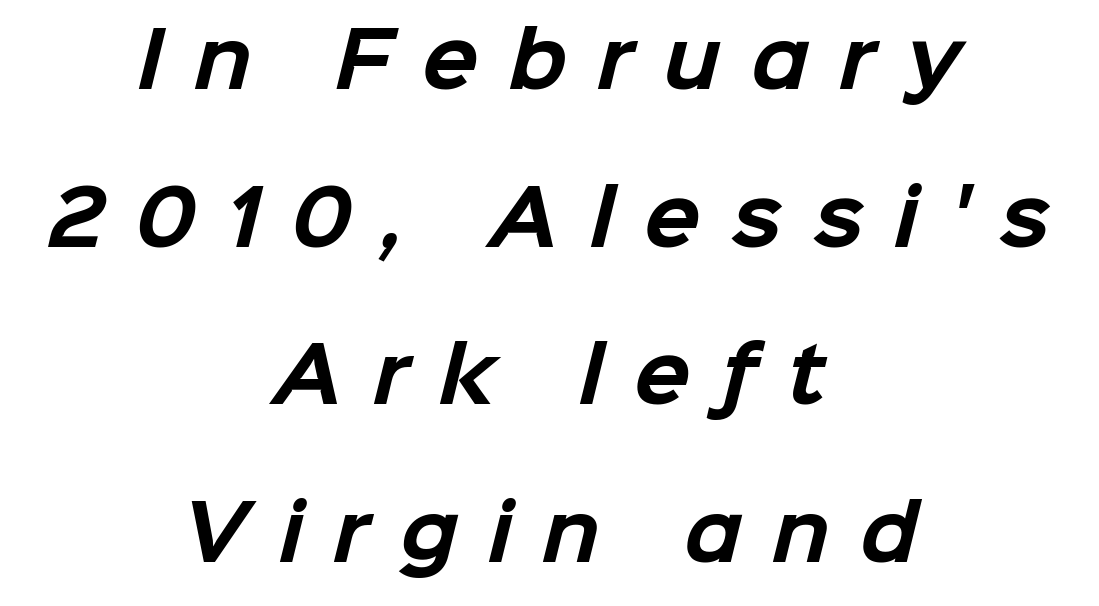
{"serif": "no", "bold": "yes", "weight": "bold", "width": "normal", "stroke_contrast": "low", "x_height": "medium", "monospaced": "no", "underline": "no", "align": "center", "line_spacing": "loose", "line_spacing_ratio": 2.13, "letter_spacing": "wide", "letter_spacing_em": 0.41, "glyph_px": 74}
